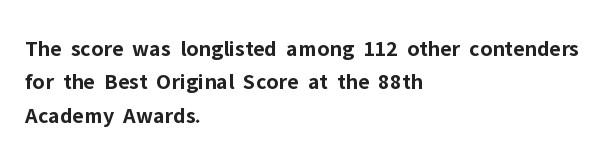
Q: Is the text bold? A: Yes.
Q: Is the text italic (slanted)? A: No, it is upright.
Q: Is the text underlined? A: No.
Q: How is the paragraph aligned? A: Left-aligned.
Q: Is the spacing between letters normal or unusually wide? A: Normal.
Q: Is the spacing between lines tight, normal or loose? A: Normal.
